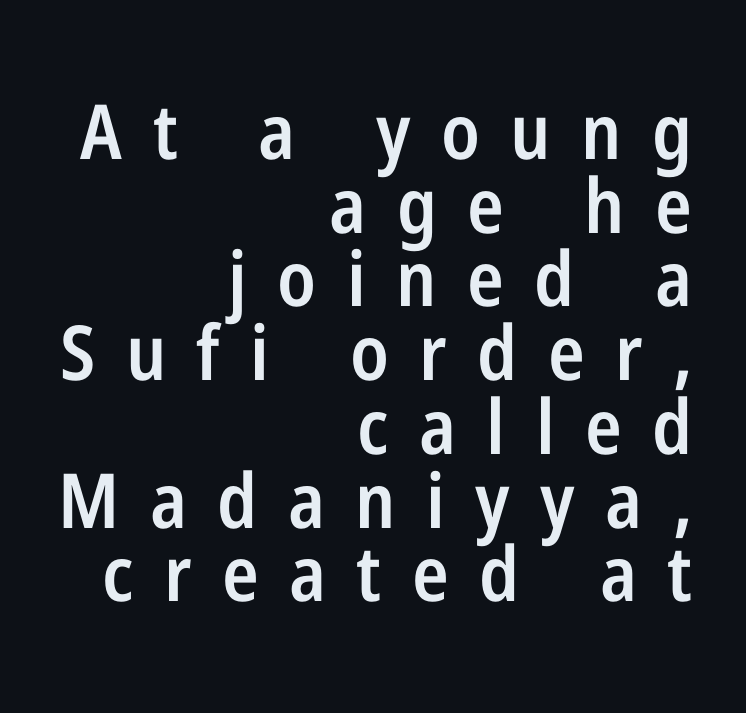
Q: Is the text bold? A: Semi-bold.
Q: Is the text italic (slanted)? A: No, it is upright.
Q: Is the typeface a serif or a sans-serif typeface? A: Sans-serif.
Q: Is the text underlined? A: No.
Q: How is the paragraph aligned? A: Right-aligned.
Q: Is the spacing between letters normal or unusually wide? A: Unusually wide.
Q: Is the spacing between lines tight, normal or loose? A: Tight.
Q: Width (condensed, normal, or wide)? A: Condensed.
Q: Stroke contrast? A: Low.
Q: x-height? A: Medium.
Q: Monospaced? A: No.
